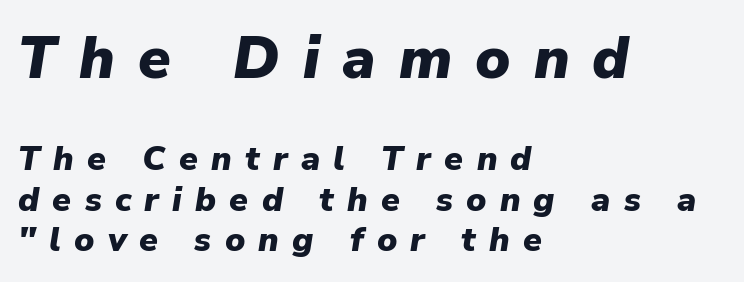
Q: Is the text bold? A: Yes.
Q: Is the text italic (slanted)? A: Yes, it leans right by about 9 degrees.
Q: Is the text underlined? A: No.
Q: How is the paragraph aligned? A: Left-aligned.
Q: Is the spacing between letters normal or unusually wide? A: Unusually wide.
Q: Which block of text is set in a larger size, the first (top) or the second (bottom)? A: The first (top) one.
Q: Width (condensed, normal, or wide)? A: Normal.
Q: Stroke contrast? A: Low.
Q: x-height? A: Medium.
Q: Monospaced? A: No.
